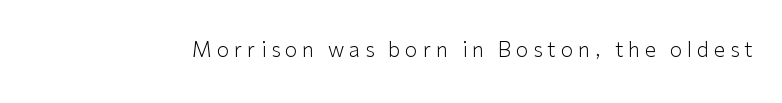
{"italic": "no", "bold": "no", "underline": "no", "letter_spacing": "wide", "letter_spacing_em": 0.25, "glyph_px": 20}
